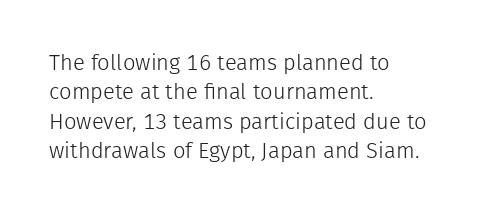
Q: Is the text bold? A: No.
Q: Is the text italic (slanted)? A: No, it is upright.
Q: Is the text underlined? A: No.
Q: How is the paragraph aligned? A: Left-aligned.
Q: Is the spacing between letters normal or unusually wide? A: Normal.
Q: Is the spacing between lines tight, normal or loose? A: Normal.
